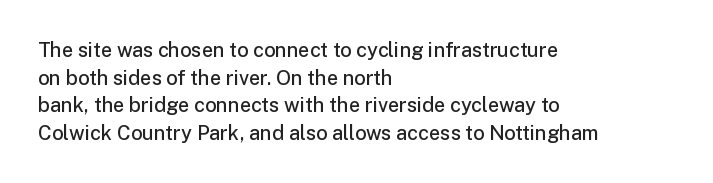
The rendering uses a moderate line-height, typical for paragraphs. Here the glyphs are tracked normally, forming tight word shapes. The lines are quadded left. Has an underline been added? It has not. The font is running at a semibold setting, under full bold.
